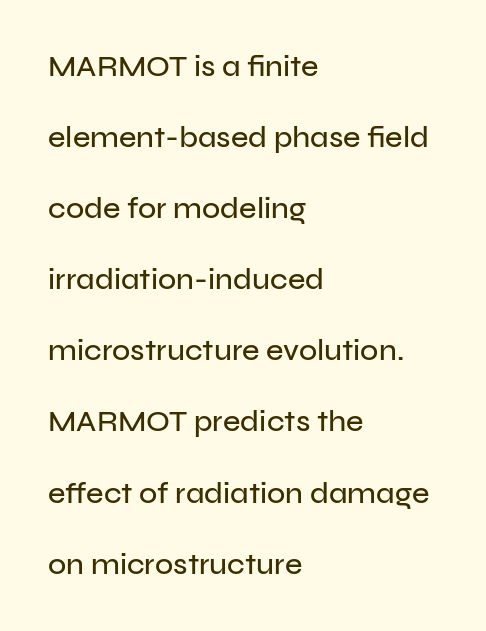
Q: Is the text italic (slanted)? A: No, it is upright.
Q: Is the typeface a serif or a sans-serif typeface? A: Sans-serif.
Q: Is the text underlined? A: No.
Q: How is the paragraph aligned? A: Left-aligned.
Q: Is the spacing between letters normal or unusually wide? A: Normal.
Q: Is the spacing between lines tight, normal or loose? A: Loose.
Q: Width (condensed, normal, or wide)? A: Normal.
Q: Stroke contrast? A: Low.
Q: x-height? A: Medium.
Q: Monospaced? A: No.
